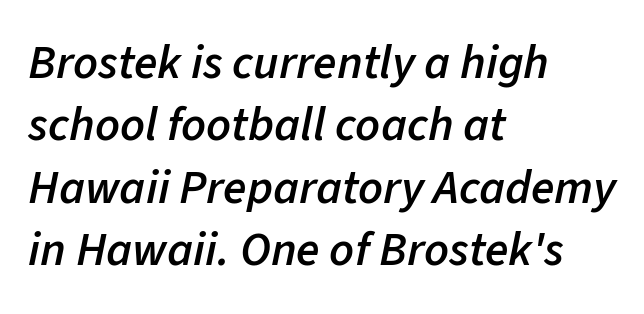
The image shows 48 px semibold type, italic (leaning right); set left-aligned, normal line spacing (1.3x), normal letter spacing, not underlined; low stroke contrast and a medium x-height.
